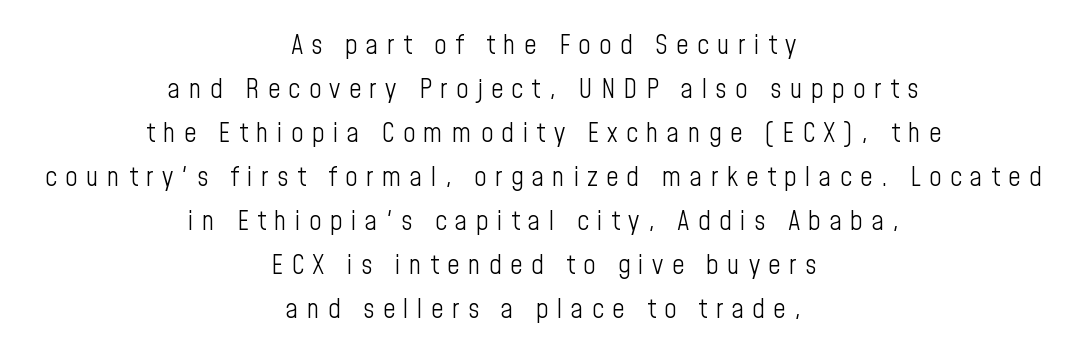
Q: Is the text bold? A: No.
Q: Is the text italic (slanted)? A: No, it is upright.
Q: Is the text underlined? A: No.
Q: How is the paragraph aligned? A: Centered.
Q: Is the spacing between letters normal or unusually wide? A: Unusually wide.
Q: Is the spacing between lines tight, normal or loose? A: Normal.
